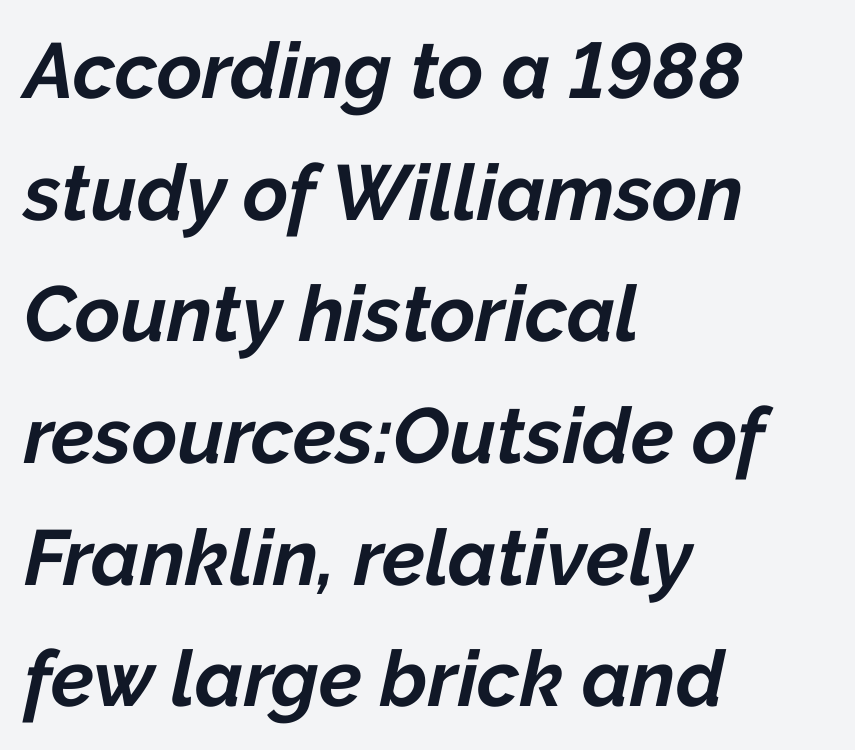
The image shows 78 px bold type, italic (leaning right); set left-aligned, normal line spacing (1.56x), normal letter spacing, not underlined; low stroke contrast and a medium x-height.
